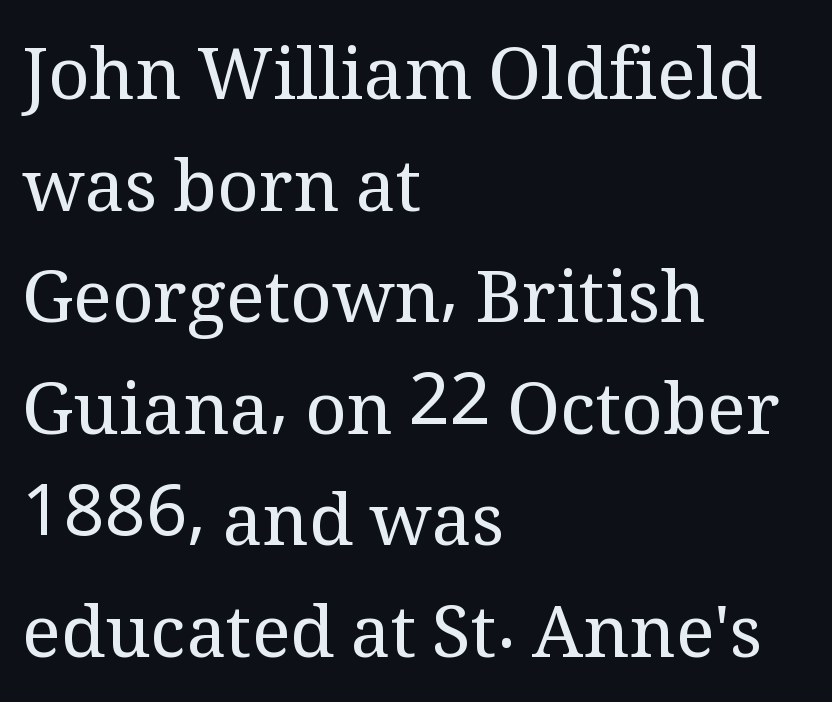
Q: Is the text bold? A: No.
Q: Is the text italic (slanted)? A: No, it is upright.
Q: Is the typeface a serif or a sans-serif typeface? A: Serif.
Q: Is the text underlined? A: No.
Q: How is the paragraph aligned? A: Left-aligned.
Q: Is the spacing between letters normal or unusually wide? A: Normal.
Q: Is the spacing between lines tight, normal or loose? A: Normal.
Q: Width (condensed, normal, or wide)? A: Normal.
Q: Stroke contrast? A: Medium.
Q: x-height? A: Medium.
Q: Monospaced? A: No.
